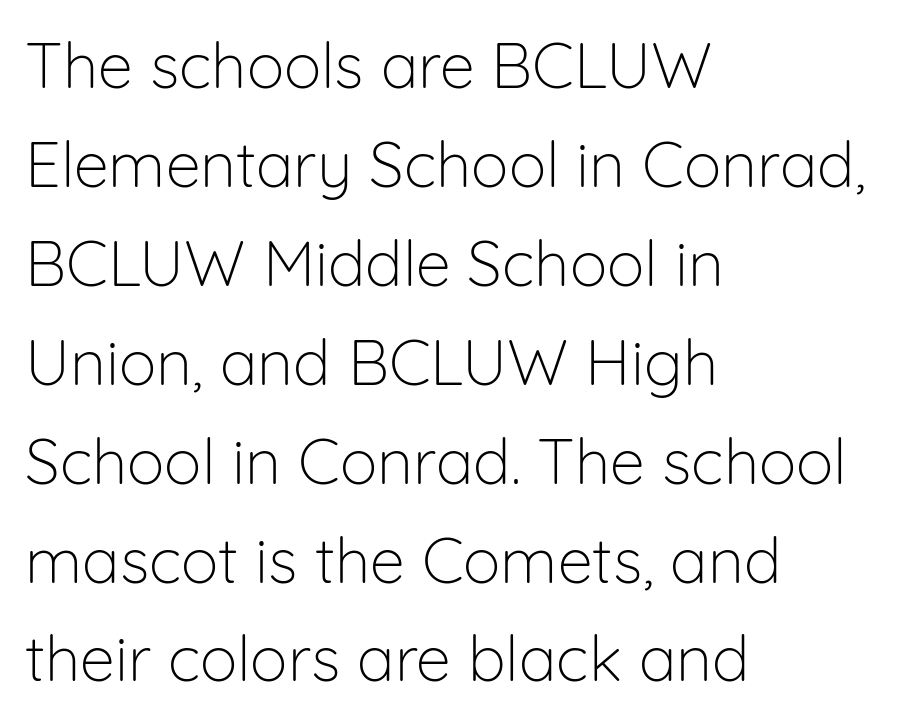
The rendering keeps characters at their native spacing. Regarding leading, the lines here are spaced in the standard way. Check the space under the baseline: it is left empty. The letters look calm and open, with moderate or lighter stems. Examine the stroke ends and you'll find no serifs.
